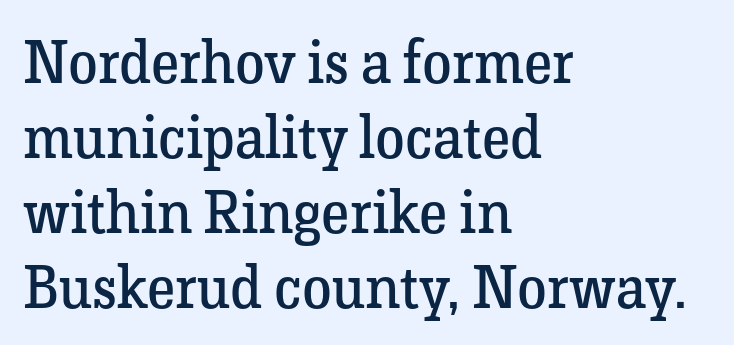
Q: Is the text bold? A: No.
Q: Is the text italic (slanted)? A: No, it is upright.
Q: Is the typeface a serif or a sans-serif typeface? A: Serif.
Q: Is the text underlined? A: No.
Q: How is the paragraph aligned? A: Left-aligned.
Q: Is the spacing between letters normal or unusually wide? A: Normal.
Q: Is the spacing between lines tight, normal or loose? A: Normal.
Q: Width (condensed, normal, or wide)? A: Normal.
Q: Stroke contrast? A: Low.
Q: x-height? A: Medium.
Q: Monospaced? A: No.
